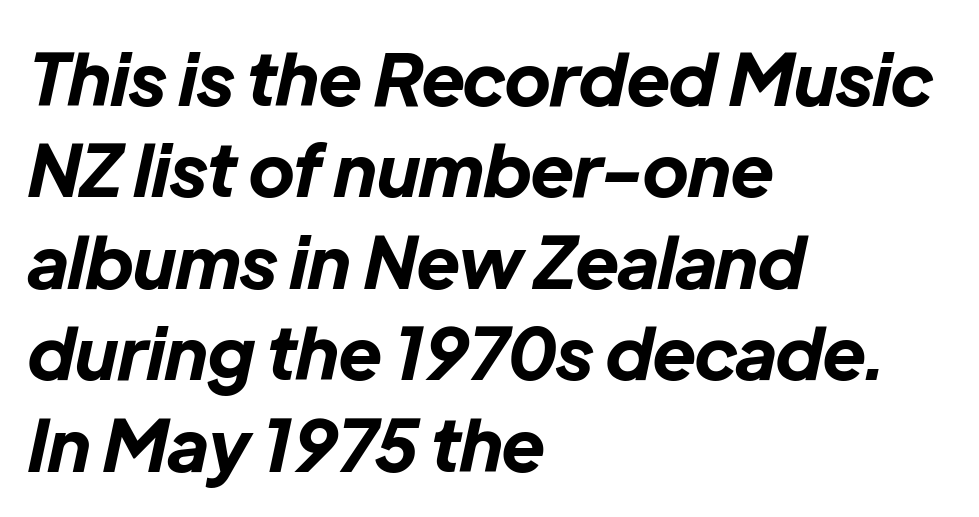
{"italic": "yes", "lean": "right", "slant_degrees": 12, "bold": "yes", "weight": "bold", "width": "normal", "stroke_contrast": "low", "x_height": "medium", "monospaced": "no", "underline": "no", "align": "left", "line_spacing": "normal", "line_spacing_ratio": 1.27, "letter_spacing": "normal", "letter_spacing_em": 0.0, "glyph_px": 72}
